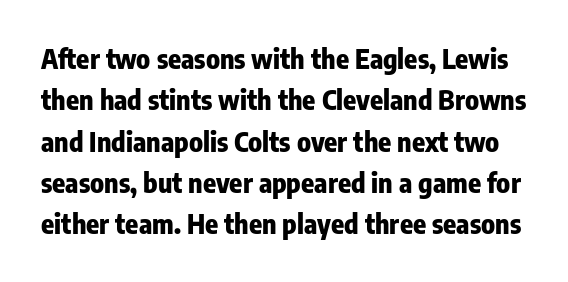
The image shows 27 px bold type, upright; set normal line spacing (1.53x), normal letter spacing, not underlined.
